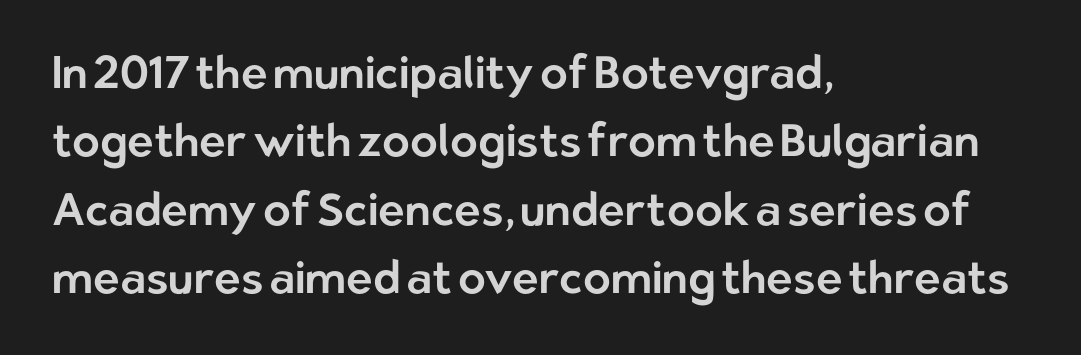
Q: Is the text italic (slanted)? A: No, it is upright.
Q: Is the typeface a serif or a sans-serif typeface? A: Sans-serif.
Q: Is the text underlined? A: No.
Q: How is the paragraph aligned? A: Left-aligned.
Q: Is the spacing between letters normal or unusually wide? A: Normal.
Q: Is the spacing between lines tight, normal or loose? A: Normal.
Q: Width (condensed, normal, or wide)? A: Normal.
Q: Stroke contrast? A: Low.
Q: x-height? A: Medium.
Q: Monospaced? A: No.
